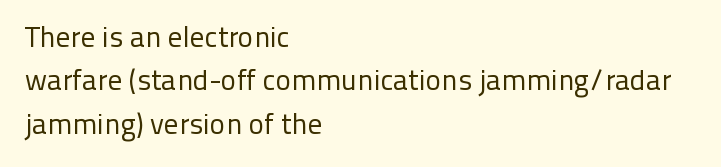
Descender tails drop into unmarked territory. This sample uses an upright cut, with every glyph sitting square on the baseline. These lines keep a tight, regular rhythm from letter to letter. Left-aligned paragraph, ragged on the right. These glyphs show unthickened strokes, regular width or finer. Check where the strokes stop: nothing finishes them off — pure sans.
